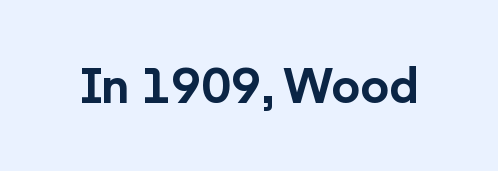
The image shows 50 px bold sans-serif type, upright; set normal letter spacing, not underlined; low stroke contrast and a medium x-height.
